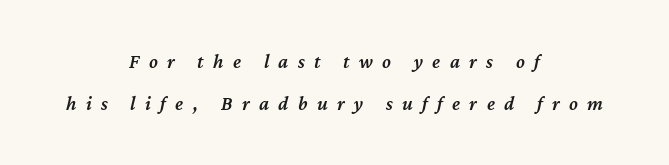
The image shows 20 px text type, italic (leaning right); set centered, loose line spacing (2.1x), unusually wide letter spacing (+0.47 em), not underlined.
